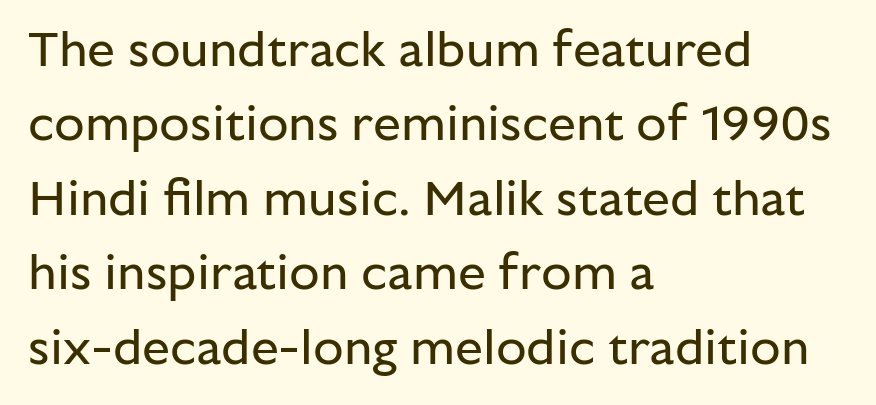
The image shows 50 px regular-weight sans-serif type, upright; set left-aligned, normal line spacing (1.49x), normal letter spacing, not underlined; low stroke contrast and a medium x-height.
